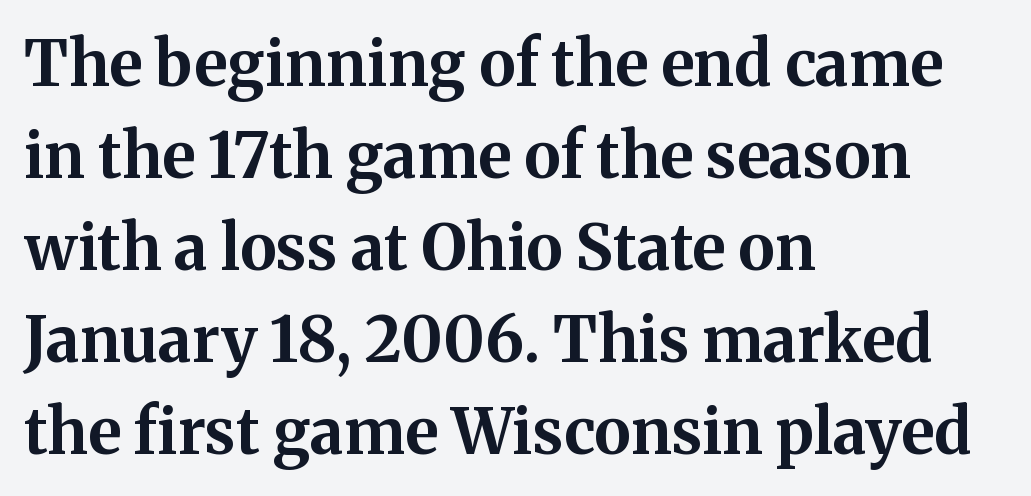
{"serif": "yes", "italic": "no", "bold": "yes", "weight": "bold", "width": "normal", "stroke_contrast": "medium", "x_height": "medium", "monospaced": "no", "underline": "no", "align": "left", "line_spacing": "normal", "line_spacing_ratio": 1.46, "letter_spacing": "normal", "letter_spacing_em": 0.0, "glyph_px": 63}
